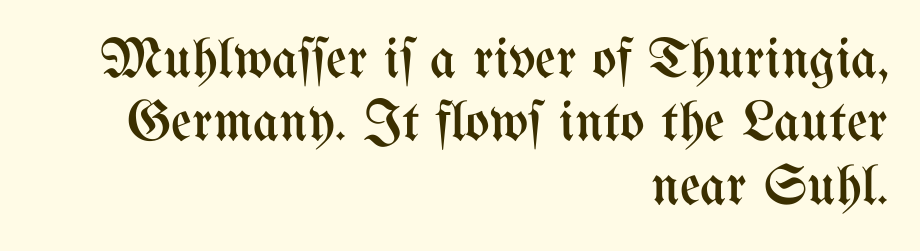
{"italic": "no", "bold": "no", "weight": "regular", "width": "condensed", "stroke_contrast": "medium", "x_height": "medium", "monospaced": "no", "underline": "no", "align": "right", "line_spacing": "tight", "line_spacing_ratio": 1.11, "letter_spacing": "normal", "letter_spacing_em": 0.0, "glyph_px": 57}
